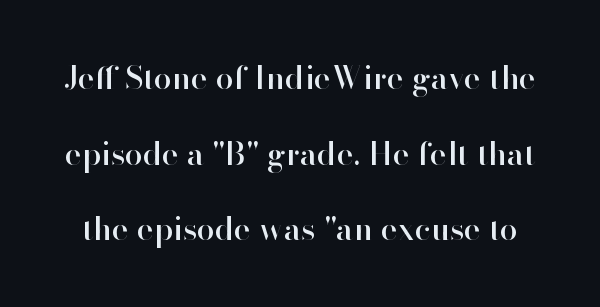
Q: Is the text italic (slanted)? A: No, it is upright.
Q: Is the typeface a serif or a sans-serif typeface? A: Sans-serif.
Q: Is the text underlined? A: No.
Q: Is the spacing between letters normal or unusually wide? A: Normal.
Q: Is the spacing between lines tight, normal or loose? A: Loose.
Q: Width (condensed, normal, or wide)? A: Normal.
Q: Stroke contrast? A: High.
Q: x-height? A: Small.
Q: Monospaced? A: No.
